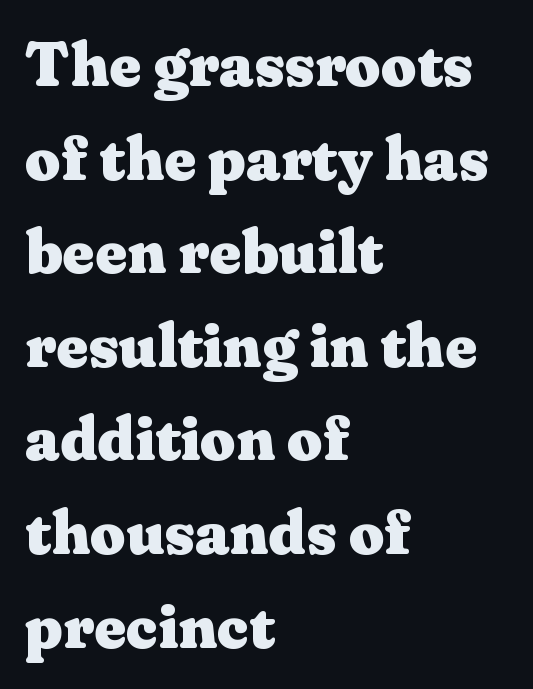
The image shows 62 px heavy, wide serif type, upright; set left-aligned, normal line spacing (1.51x), normal letter spacing, not underlined; medium stroke contrast and a medium x-height.
